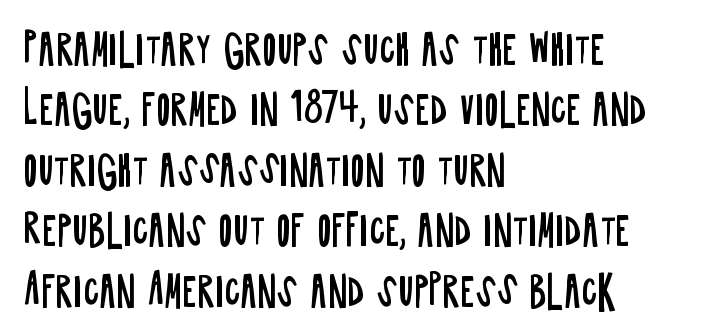
{"serif": "no", "italic": "no", "bold": "no", "weight": "regular", "width": "condensed", "stroke_contrast": "low", "x_height": "large", "monospaced": "no", "underline": "no", "align": "left", "line_spacing": "normal", "line_spacing_ratio": 1.55, "letter_spacing": "normal", "letter_spacing_em": 0.0, "glyph_px": 39}
